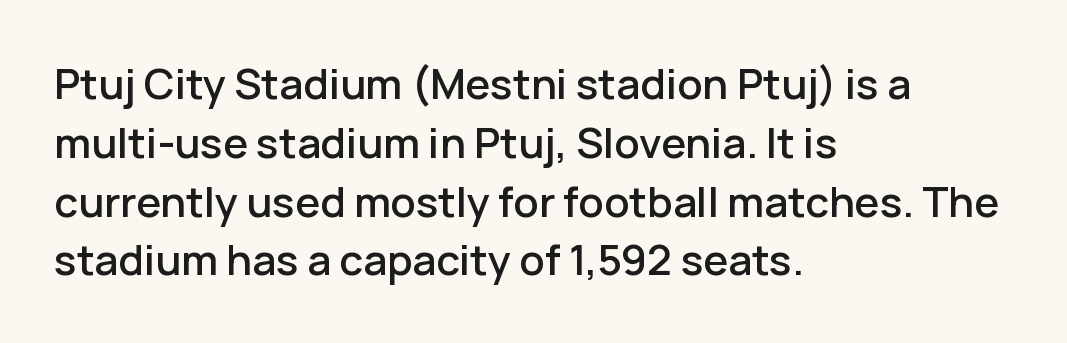
Notice how the passage keeps a crisp vertical edge on the left only. Inter-character spacing is left at the font's built-in metrics. Every character sits straight up, as roman type does. The specimen omits any rule beneath the text block's lines. Each letter keeps its own natural width here, so spacing adapts to shape. What's the leading like? Ordinary, nothing unusual.
